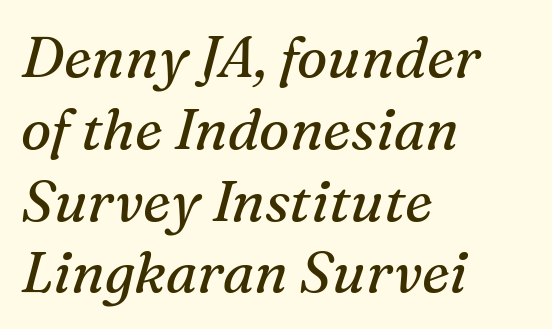
Q: Is the text bold? A: No.
Q: Is the text italic (slanted)? A: Yes, it leans right by about 16 degrees.
Q: Is the typeface a serif or a sans-serif typeface? A: Serif.
Q: Is the text underlined? A: No.
Q: How is the paragraph aligned? A: Left-aligned.
Q: Is the spacing between letters normal or unusually wide? A: Normal.
Q: Is the spacing between lines tight, normal or loose? A: Normal.
Q: Width (condensed, normal, or wide)? A: Normal.
Q: Stroke contrast? A: Medium.
Q: x-height? A: Medium.
Q: Monospaced? A: No.
